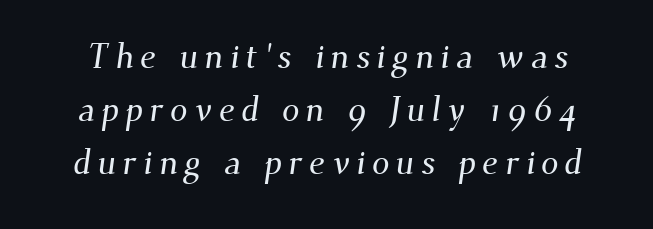
The image shows 35 px serif type; set normal line spacing (1.52x), not underlined; medium stroke contrast and a small x-height.
